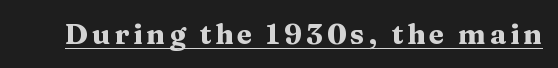
These lines are composed in type with serifs. Weight: bold. Descenders here cross a horizontal rule under the line. The face used here is proportionally spaced, like ordinary book or web type. You can tell it's not italic because the verticals are truly vertical.
